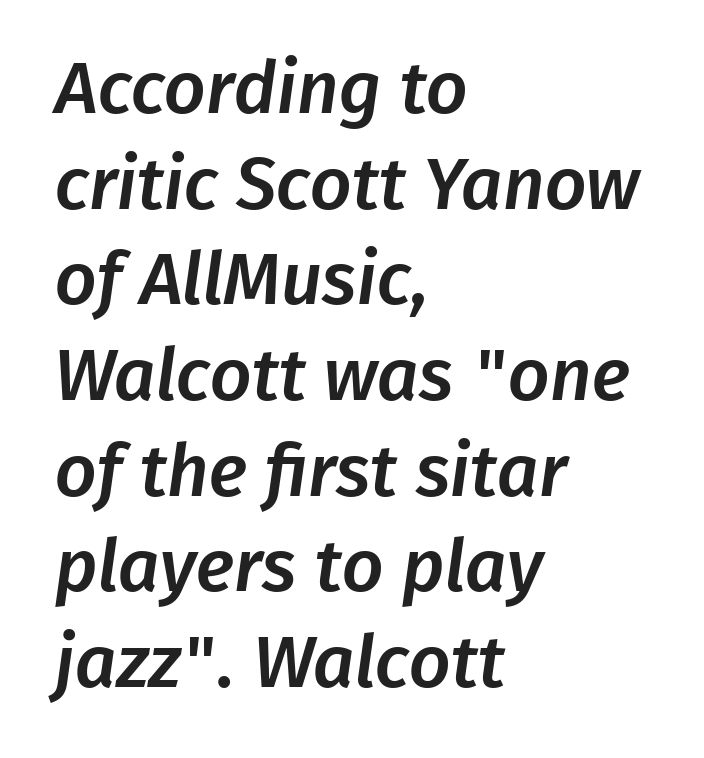
Check where the strokes stop: nothing finishes them off — pure sans. Rows of type keep a routine distance in the vertical direction. If you drew a ruler down the left edge, every line would touch it. The specimen omits any rule beneath the text block's lines. Note the varied advance widths — an 'i' is clearly narrower than an 'm'. Nobody touched the tracking dial on this one.
